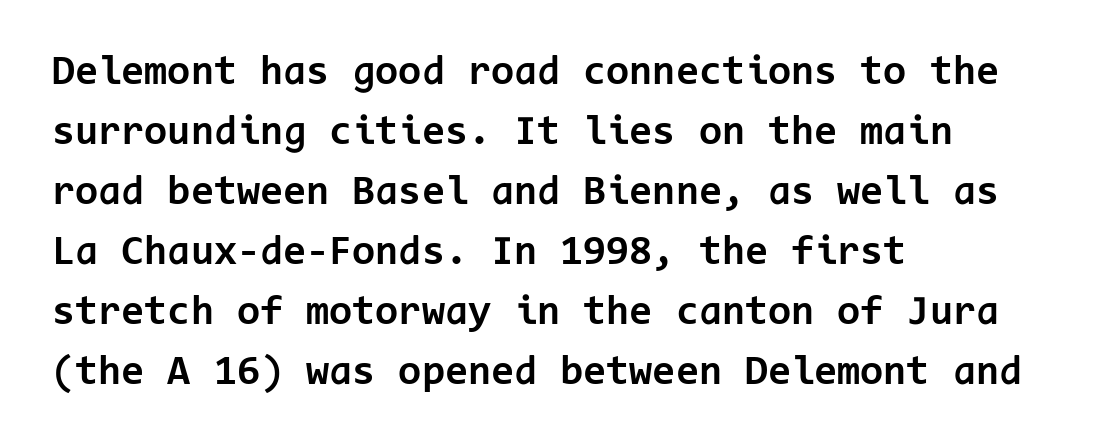
{"serif": "no", "italic": "no", "bold": "yes", "weight": "bold", "width": "normal", "stroke_contrast": "low", "x_height": "medium", "monospaced": "yes", "underline": "no", "align": "left", "line_spacing": "normal", "line_spacing_ratio": 1.43, "letter_spacing": "normal", "letter_spacing_em": 0.0, "glyph_px": 42}
